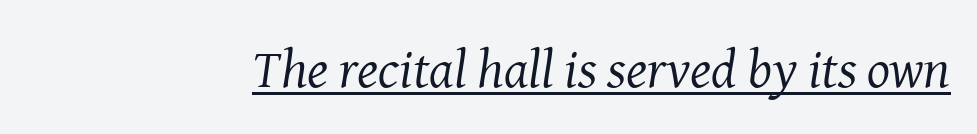
Q: Is the text bold? A: No.
Q: Is the text italic (slanted)? A: Yes, it leans right by about 8 degrees.
Q: Is the typeface a serif or a sans-serif typeface? A: Serif.
Q: Is the text underlined? A: Yes.
Q: Is the spacing between letters normal or unusually wide? A: Normal.
Q: Width (condensed, normal, or wide)? A: Normal.
Q: Stroke contrast? A: Medium.
Q: x-height? A: Medium.
Q: Monospaced? A: No.
